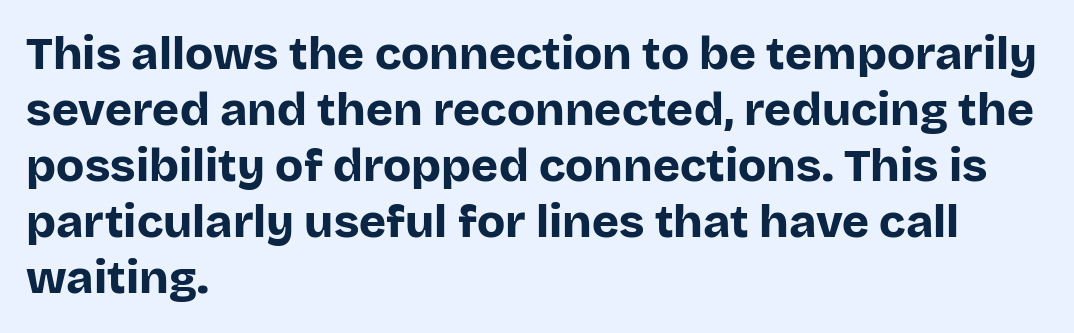
Q: Is the text bold? A: Yes.
Q: Is the text italic (slanted)? A: No, it is upright.
Q: Is the typeface a serif or a sans-serif typeface? A: Sans-serif.
Q: Is the text underlined? A: No.
Q: How is the paragraph aligned? A: Left-aligned.
Q: Is the spacing between letters normal or unusually wide? A: Normal.
Q: Width (condensed, normal, or wide)? A: Normal.
Q: Stroke contrast? A: Low.
Q: x-height? A: Large.
Q: Monospaced? A: No.
